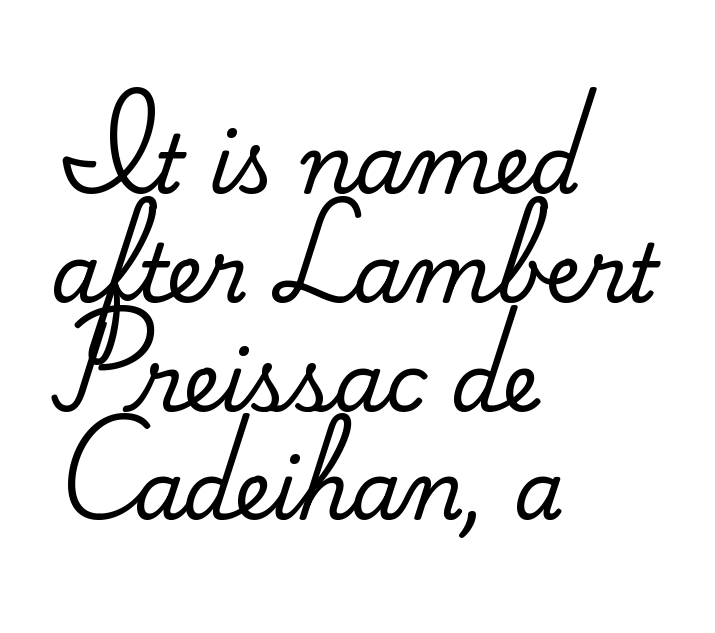
Q: Is the text italic (slanted)? A: Yes.
Q: Is the typeface a serif or a sans-serif typeface? A: Serif.
Q: Is the text underlined? A: No.
Q: How is the paragraph aligned? A: Left-aligned.
Q: Is the spacing between letters normal or unusually wide? A: Normal.
Q: Is the spacing between lines tight, normal or loose? A: Normal.
Q: Width (condensed, normal, or wide)? A: Normal.
Q: Stroke contrast? A: Medium.
Q: x-height? A: Small.
Q: Monospaced? A: No.
